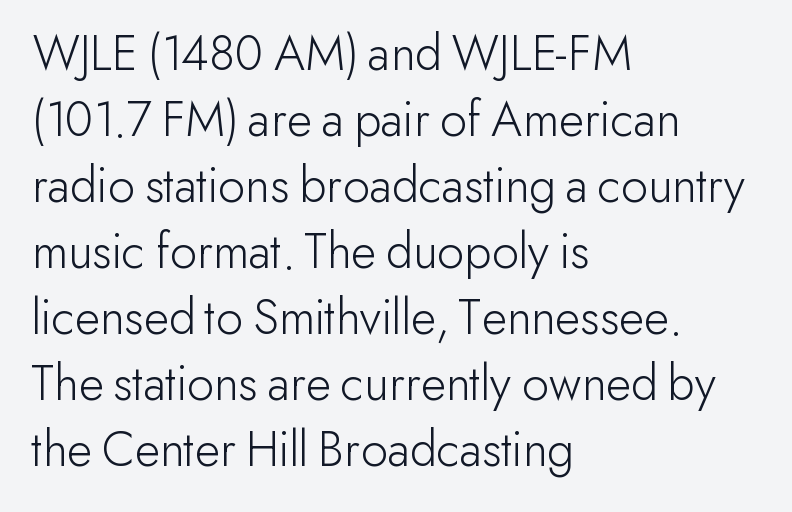
Q: Is the text bold? A: No.
Q: Is the text italic (slanted)? A: No, it is upright.
Q: Is the typeface a serif or a sans-serif typeface? A: Sans-serif.
Q: Is the text underlined? A: No.
Q: How is the paragraph aligned? A: Left-aligned.
Q: Is the spacing between letters normal or unusually wide? A: Normal.
Q: Is the spacing between lines tight, normal or loose? A: Normal.
Q: Width (condensed, normal, or wide)? A: Normal.
Q: Stroke contrast? A: Low.
Q: x-height? A: Small.
Q: Monospaced? A: No.
